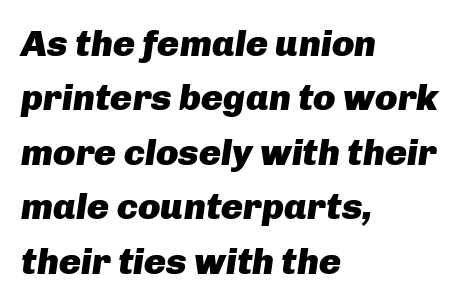
Q: Is the text bold? A: Yes.
Q: Is the text italic (slanted)? A: Yes, it leans right by about 8 degrees.
Q: Is the text underlined? A: No.
Q: How is the paragraph aligned? A: Left-aligned.
Q: Is the spacing between letters normal or unusually wide? A: Normal.
Q: Is the spacing between lines tight, normal or loose? A: Normal.
Q: Width (condensed, normal, or wide)? A: Normal.
Q: Stroke contrast? A: Low.
Q: x-height? A: Medium.
Q: Monospaced? A: No.
